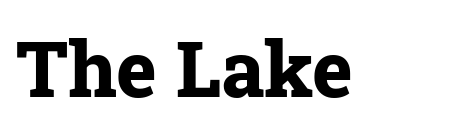
Q: Is the text bold? A: Yes.
Q: Is the text italic (slanted)? A: No, it is upright.
Q: Is the typeface a serif or a sans-serif typeface? A: Serif.
Q: Is the text underlined? A: No.
Q: Is the spacing between letters normal or unusually wide? A: Normal.
Q: Width (condensed, normal, or wide)? A: Normal.
Q: Stroke contrast? A: Low.
Q: x-height? A: Medium.
Q: Monospaced? A: No.
